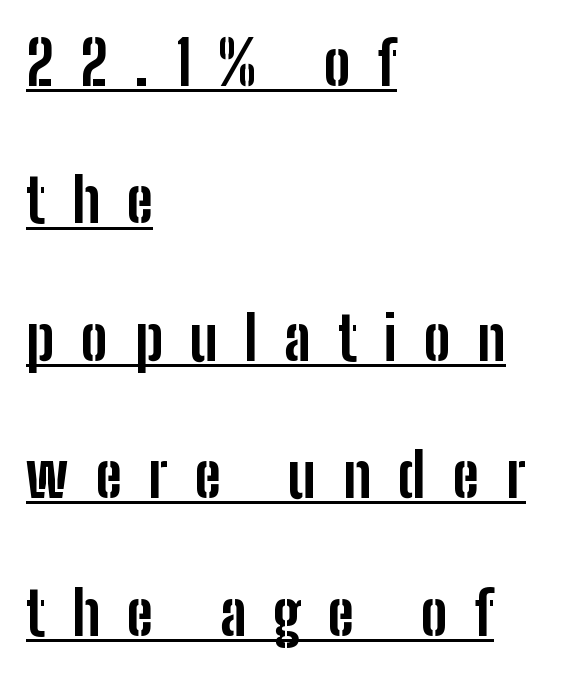
Q: Is the text bold? A: Yes.
Q: Is the text italic (slanted)? A: No, it is upright.
Q: Is the typeface a serif or a sans-serif typeface? A: Sans-serif.
Q: Is the text underlined? A: Yes.
Q: How is the paragraph aligned? A: Left-aligned.
Q: Is the spacing between letters normal or unusually wide? A: Unusually wide.
Q: Is the spacing between lines tight, normal or loose? A: Loose.
Q: Width (condensed, normal, or wide)? A: Condensed.
Q: Stroke contrast? A: Low.
Q: x-height? A: Medium.
Q: Monospaced? A: No.
